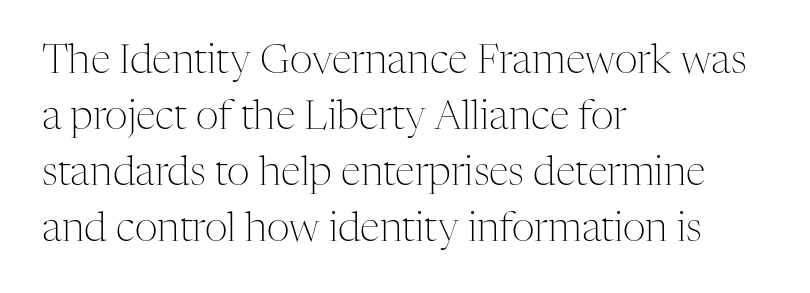
Evenly set lines give the paragraph a standard silhouette. This is roman type, the default non-slanted kind. Weight class: somewhere from thin through regular. The tracking reads as untouched default to a designer's eye.
